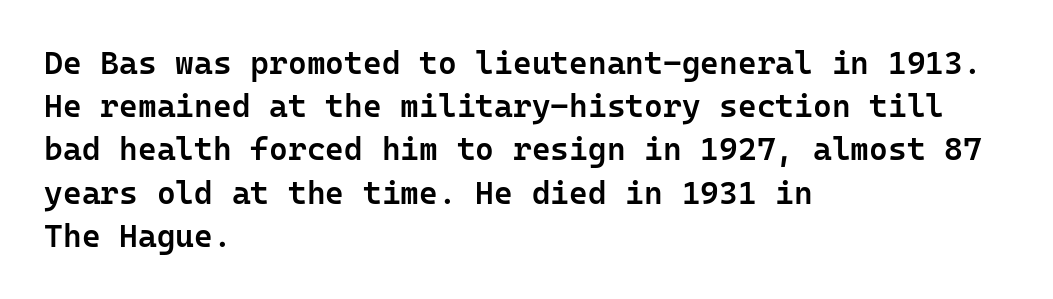
Every letter is mildly thick-stroked: semibold rather than bold. Does extra space separate the letters? No, they use regular spacing. The letters carry no serifs — their stems end cleanly without finishing strokes. Underline: absent.
